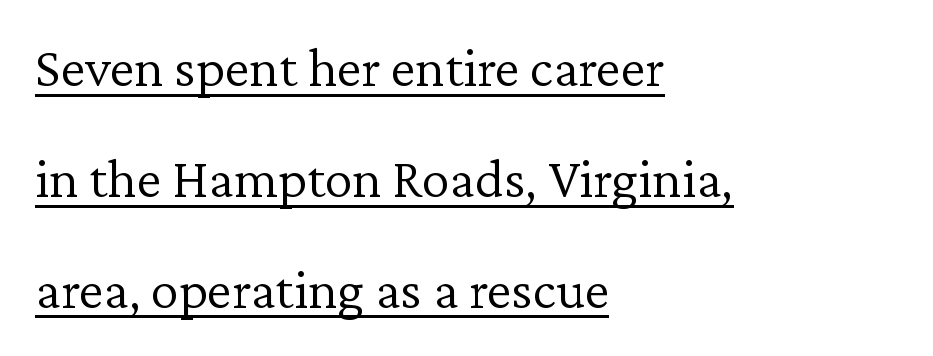
Q: Is the text bold? A: No.
Q: Is the text italic (slanted)? A: No, it is upright.
Q: Is the typeface a serif or a sans-serif typeface? A: Serif.
Q: Is the text underlined? A: Yes.
Q: How is the paragraph aligned? A: Left-aligned.
Q: Is the spacing between letters normal or unusually wide? A: Normal.
Q: Is the spacing between lines tight, normal or loose? A: Loose.
Q: Width (condensed, normal, or wide)? A: Normal.
Q: Stroke contrast? A: Low.
Q: x-height? A: Medium.
Q: Monospaced? A: No.
